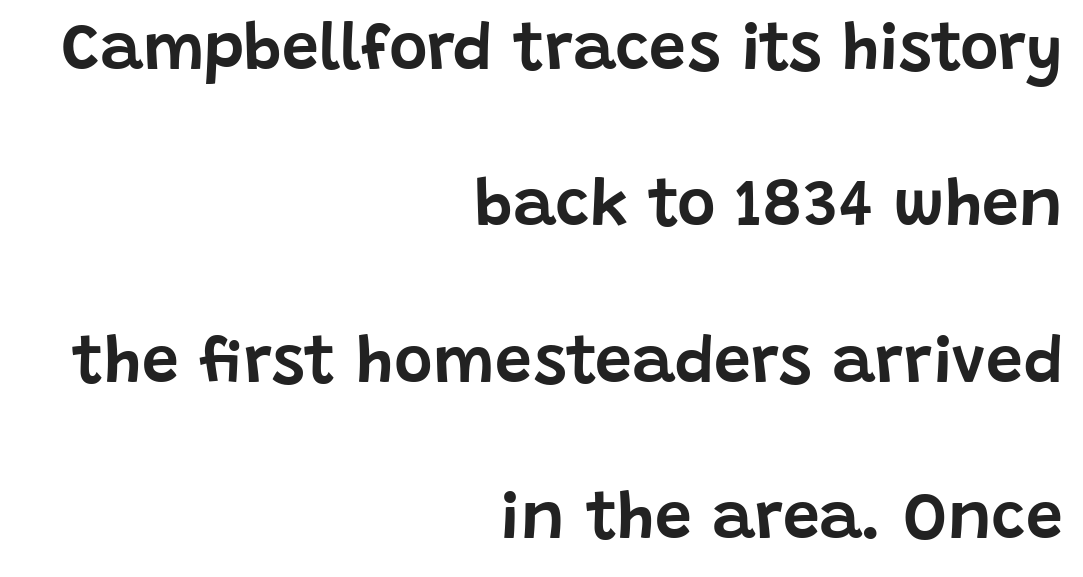
{"serif": "no", "italic": "no", "width": "normal", "stroke_contrast": "low", "x_height": "large", "monospaced": "no", "underline": "no", "align": "right", "line_spacing": "loose", "line_spacing_ratio": 2.37, "letter_spacing": "normal", "letter_spacing_em": 0.0, "glyph_px": 66}
